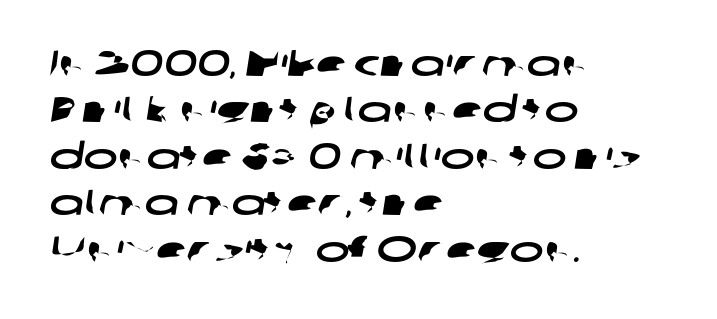
Stroke terminals: plain, sans-serif. The zone under the glyphs is completely vacant. In terms of leading, this rendering sits right in the middle. Character widths vary here, with narrow letters taking less room than wide ones. Notice how the passage keeps a crisp vertical edge on the left only.
